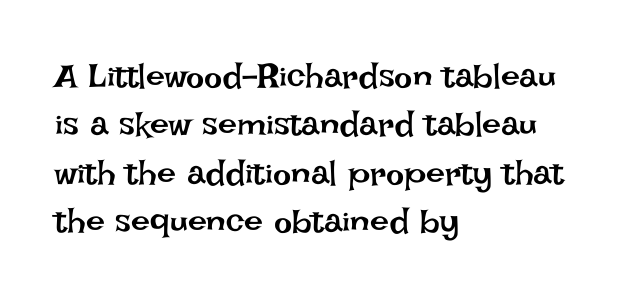
The image shows 34 px regular-weight type, upright; set left-aligned, normal line spacing (1.42x), normal letter spacing, not underlined; low stroke contrast and a large x-height.
